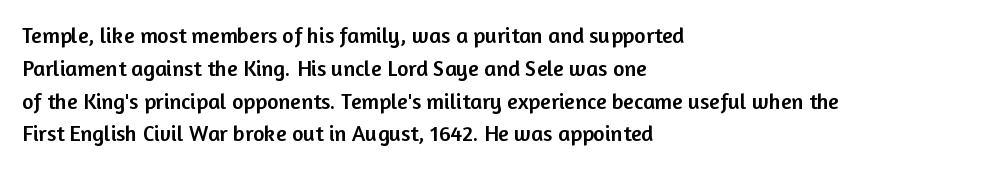
The specimen omits any rule beneath the text block's lines. Is the letter spacing exaggerated? No — it looks like the ordinary default. The typography opts for an upright posture over an oblique one. The rag falls on the right side of this text block. Baseline-to-baseline distance is the conventional proportion of letter height.
